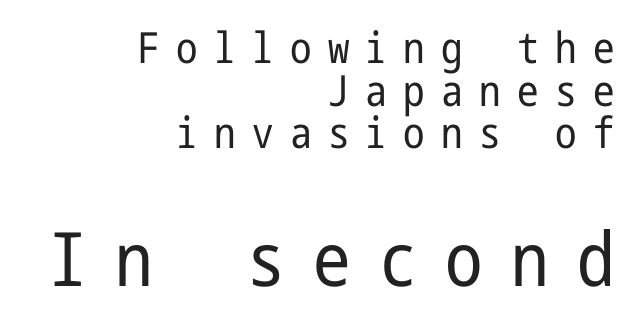
{"serif": "no", "italic": "no", "bold": "no", "weight": "regular", "width": "condensed", "stroke_contrast": "low", "x_height": "medium", "underline": "no", "align": "right", "line_spacing": "tight", "line_spacing_ratio": 0.99, "letter_spacing": "wide", "letter_spacing_em": 0.38, "larger_block": "second", "size_ratio": 1.74, "glyph_px": 75}
